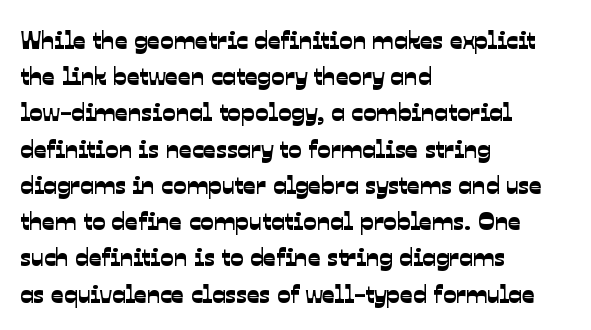
The image shows 25 px text type; set left-aligned, normal line spacing (1.45x), normal letter spacing, not underlined.
